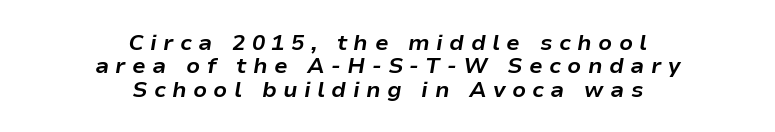
Q: Is the text bold? A: Yes.
Q: Is the text italic (slanted)? A: Yes, it leans right by about 9 degrees.
Q: Is the text underlined? A: No.
Q: How is the paragraph aligned? A: Centered.
Q: Is the spacing between letters normal or unusually wide? A: Unusually wide.
Q: Is the spacing between lines tight, normal or loose? A: Tight.
